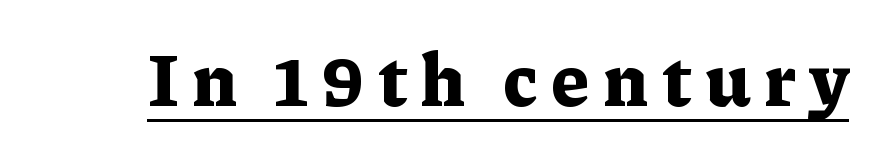
{"serif": "yes", "italic": "no", "bold": "yes", "weight": "bold", "width": "normal", "stroke_contrast": "low", "x_height": "medium", "monospaced": "no", "underline": "yes", "glyph_px": 74}
